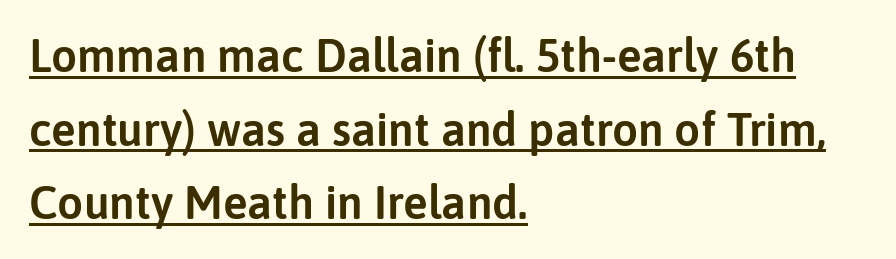
These lines keep a tight, regular rhythm from letter to letter. Proportional: the letters do not fall into vertical columns. Posture: straight, roman, zero tilt. These characters rest on top of a visible drawn line. A typesetter would label this face a sans. Regular leading.
